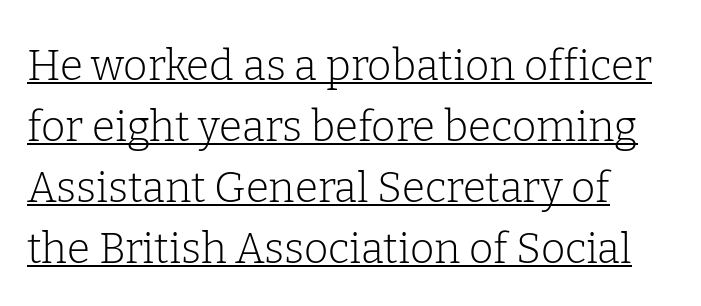
Q: Is the text bold? A: No.
Q: Is the text italic (slanted)? A: No, it is upright.
Q: Is the typeface a serif or a sans-serif typeface? A: Serif.
Q: Is the text underlined? A: Yes.
Q: Is the spacing between letters normal or unusually wide? A: Normal.
Q: Is the spacing between lines tight, normal or loose? A: Normal.
Q: Width (condensed, normal, or wide)? A: Normal.
Q: Stroke contrast? A: Low.
Q: x-height? A: Medium.
Q: Monospaced? A: No.
